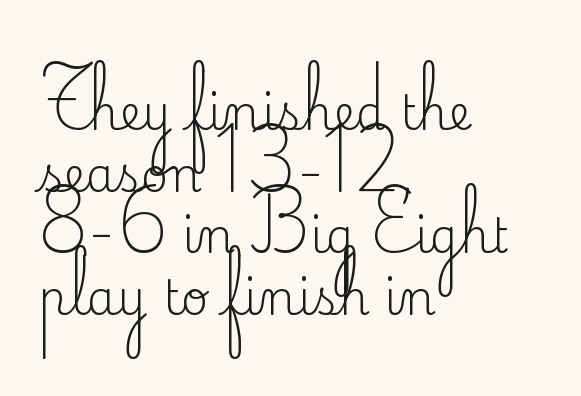
The space directly below the letters is spotless. Stems and bowls with no extra thickness — not bold. The letters advance in unequal steps, a hallmark of proportional type. The axis of the letterforms is exactly vertical.
